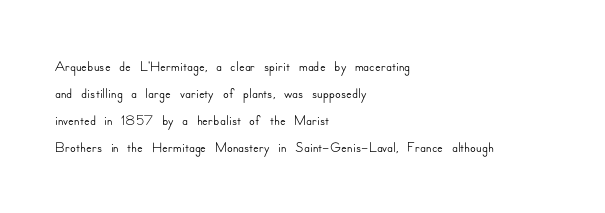
No word sits above an underline. Rendered with straight, roman letterforms. A typesetter would call this leading conventional body-copy spacing. Nothing unusual about the tracking: characters are spaced as the font intends. Line starts are locked; line ends wander.
